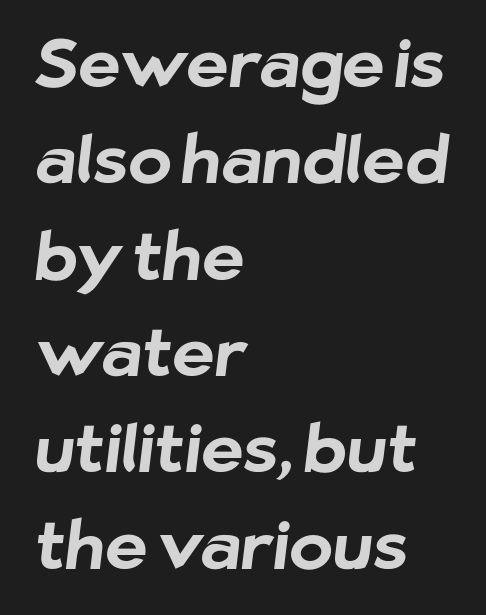
The letterforms sit shoulder to shoulder at normal distance. Compared with a centered layout, this one pins lines to the left instead. The font family rendered here belongs to the sans-serif group. The passage shown is emphatically bold. Vertical spacing — default.
